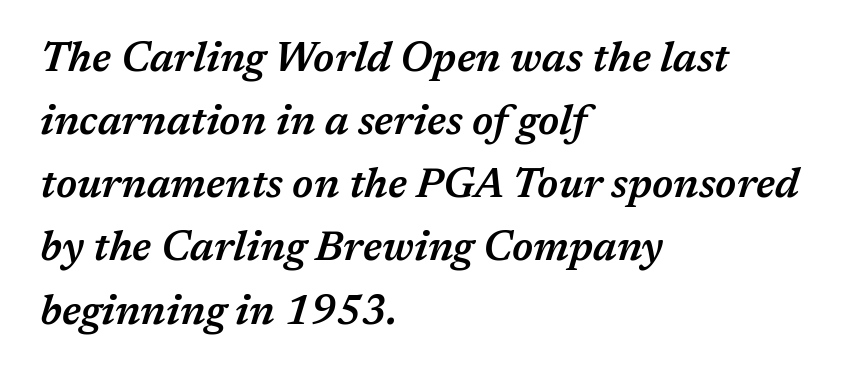
Where is the straight margin? On the left. These words are printed semibold, heavier than regular yet not bold. Vertically, the passage feels balanced, rows spaced as you'd expect. Think of a printed novel: that variable character pitch is what you see here.
